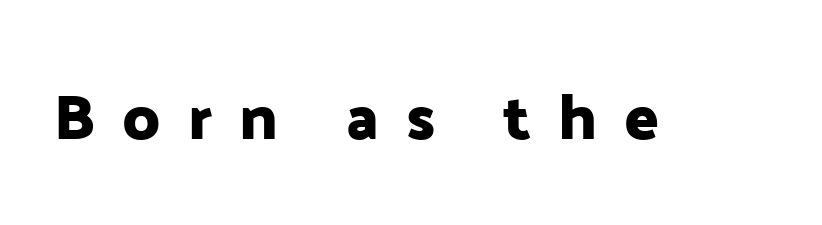
{"serif": "no", "italic": "no", "width": "normal", "stroke_contrast": "low", "x_height": "medium", "monospaced": "no", "underline": "no", "letter_spacing": "wide", "letter_spacing_em": 0.42, "glyph_px": 64}
